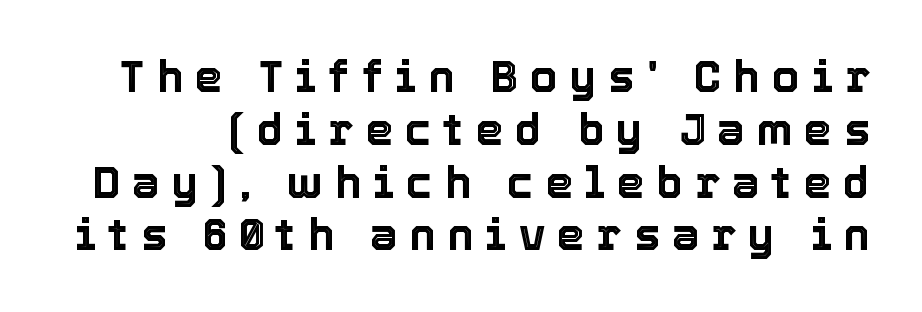
The image shows 44 px text type, upright; set line spacing 1.2x, unusually wide letter spacing (+0.27 em), not underlined; a medium x-height.
